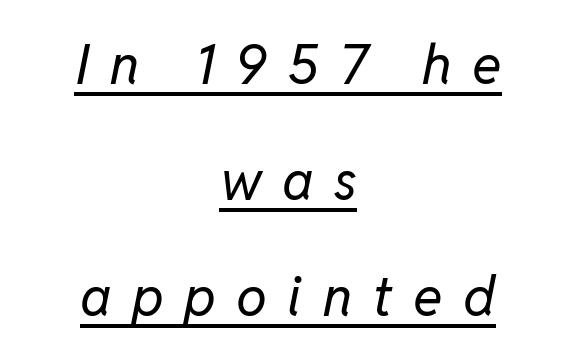
Q: Is the text bold? A: No.
Q: Is the text italic (slanted)? A: Yes, it leans right by about 11 degrees.
Q: Is the text underlined? A: Yes.
Q: How is the paragraph aligned? A: Centered.
Q: Is the spacing between letters normal or unusually wide? A: Unusually wide.
Q: Is the spacing between lines tight, normal or loose? A: Loose.
Q: Width (condensed, normal, or wide)? A: Normal.
Q: Stroke contrast? A: Low.
Q: x-height? A: Medium.
Q: Monospaced? A: No.
